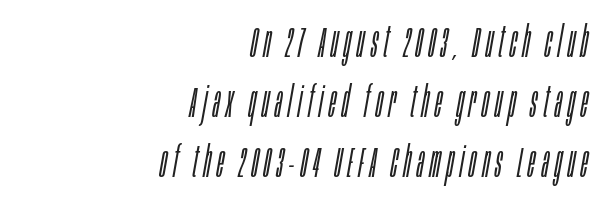
{"italic": "yes", "lean": "right", "slant_degrees": 10, "bold": "no", "weight": "light", "width": "condensed", "stroke_contrast": "low", "x_height": "large", "monospaced": "no", "underline": "no", "align": "right", "line_spacing": "normal", "line_spacing_ratio": 1.39, "glyph_px": 43}
